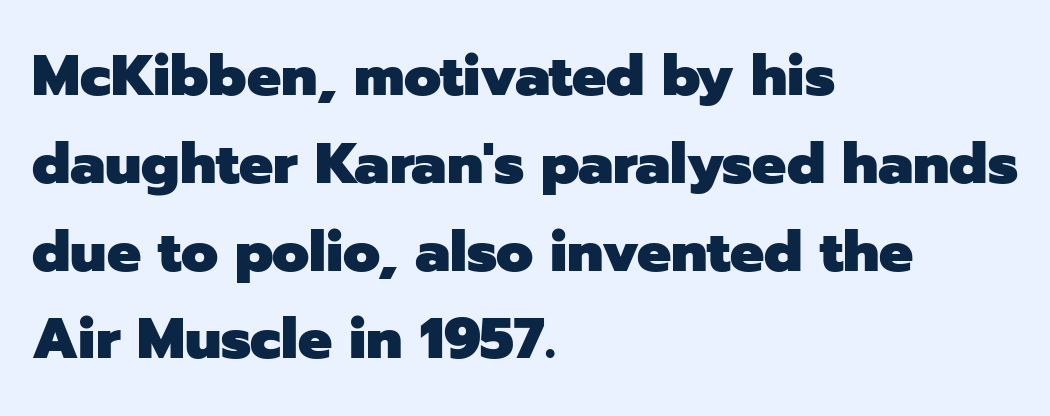
Q: Is the text bold? A: Yes.
Q: Is the text italic (slanted)? A: No, it is upright.
Q: Is the typeface a serif or a sans-serif typeface? A: Sans-serif.
Q: Is the text underlined? A: No.
Q: How is the paragraph aligned? A: Left-aligned.
Q: Is the spacing between letters normal or unusually wide? A: Normal.
Q: Is the spacing between lines tight, normal or loose? A: Normal.
Q: Width (condensed, normal, or wide)? A: Normal.
Q: Stroke contrast? A: Low.
Q: x-height? A: Medium.
Q: Monospaced? A: No.
